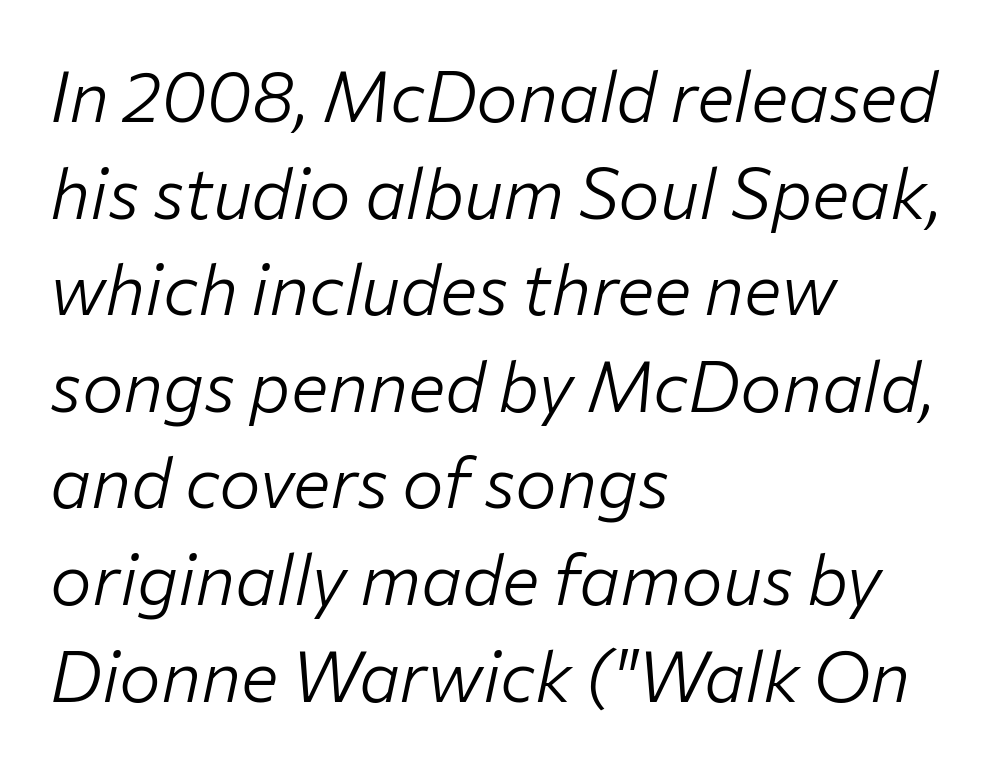
The image shows 70 px light type, italic (leaning right); set left-aligned, normal line spacing (1.38x), normal letter spacing, not underlined; low stroke contrast and a medium x-height.
